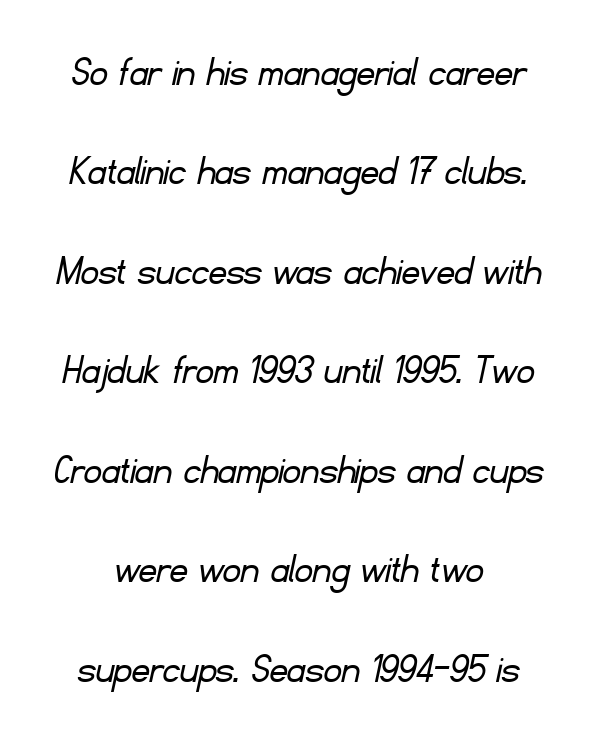
{"serif": "no", "bold": "no", "weight": "light", "width": "normal", "stroke_contrast": "low", "x_height": "small", "monospaced": "no", "underline": "no", "line_spacing": "loose", "line_spacing_ratio": 2.26, "letter_spacing": "normal", "letter_spacing_em": 0.0, "glyph_px": 44}
